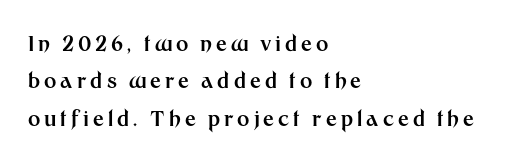
Q: Is the text bold? A: Yes.
Q: Is the text italic (slanted)? A: No, it is upright.
Q: Is the text underlined? A: No.
Q: How is the paragraph aligned? A: Left-aligned.
